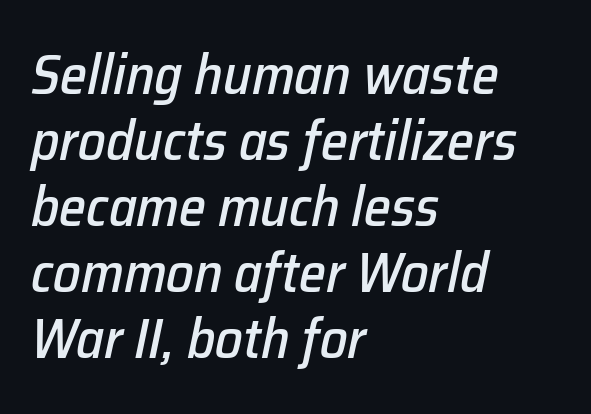
Reading down the block, your eye returns to a fixed left position each line. Descenders are the only things crossing below the line. The rendering applies a slant to the glyphs. Is this a fixed-width face? No — the glyphs have proportional, varying widths. The letters sit at their default tracking, neither squeezed nor spread.
